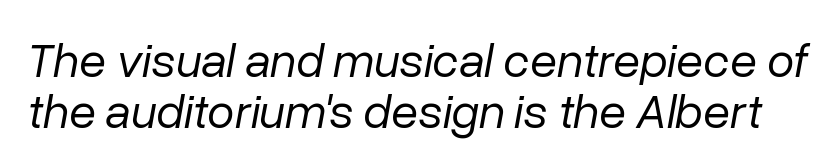
{"italic": "yes", "lean": "right", "slant_degrees": 10, "bold": "no", "weight": "regular", "width": "normal", "stroke_contrast": "low", "x_height": "medium", "monospaced": "no", "underline": "no", "line_spacing": "tight", "line_spacing_ratio": 1.05, "letter_spacing": "normal", "letter_spacing_em": 0.0, "glyph_px": 49}
